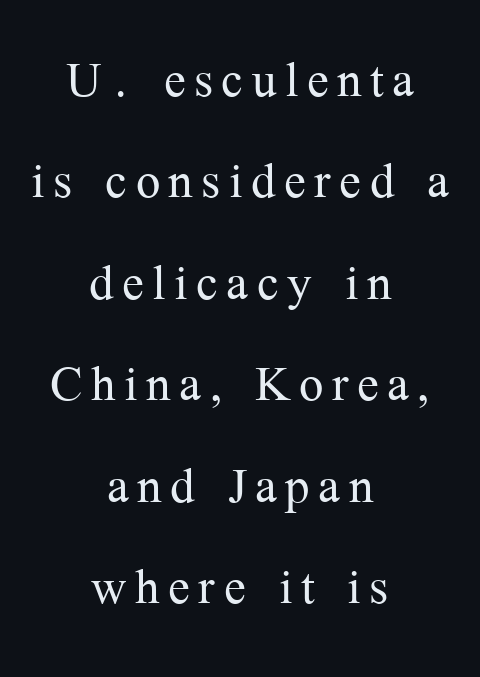
Q: Is the text bold? A: No.
Q: Is the text italic (slanted)? A: No, it is upright.
Q: Is the typeface a serif or a sans-serif typeface? A: Serif.
Q: Is the text underlined? A: No.
Q: How is the paragraph aligned? A: Centered.
Q: Is the spacing between lines tight, normal or loose? A: Normal.
Q: Width (condensed, normal, or wide)? A: Normal.
Q: Stroke contrast? A: Medium.
Q: x-height? A: Medium.
Q: Monospaced? A: No.
